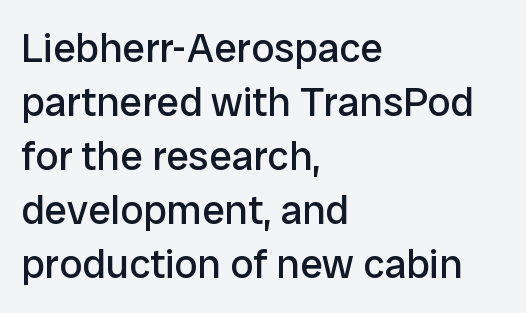
{"serif": "no", "italic": "no", "bold": "no", "weight": "regular", "width": "normal", "stroke_contrast": "low", "x_height": "medium", "monospaced": "no", "underline": "no", "align": "left", "line_spacing": "normal", "line_spacing_ratio": 1.32, "letter_spacing": "normal", "letter_spacing_em": 0.0, "glyph_px": 41}
